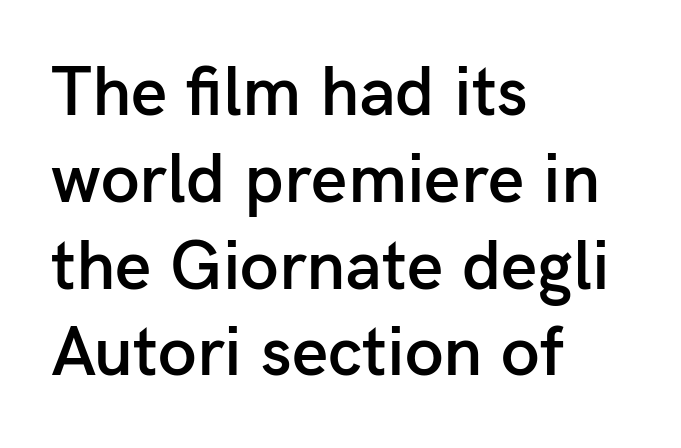
The image shows 70 px semibold sans-serif type, upright; set left-aligned, line spacing 1.24x, normal letter spacing, not underlined; low stroke contrast and a medium x-height.
